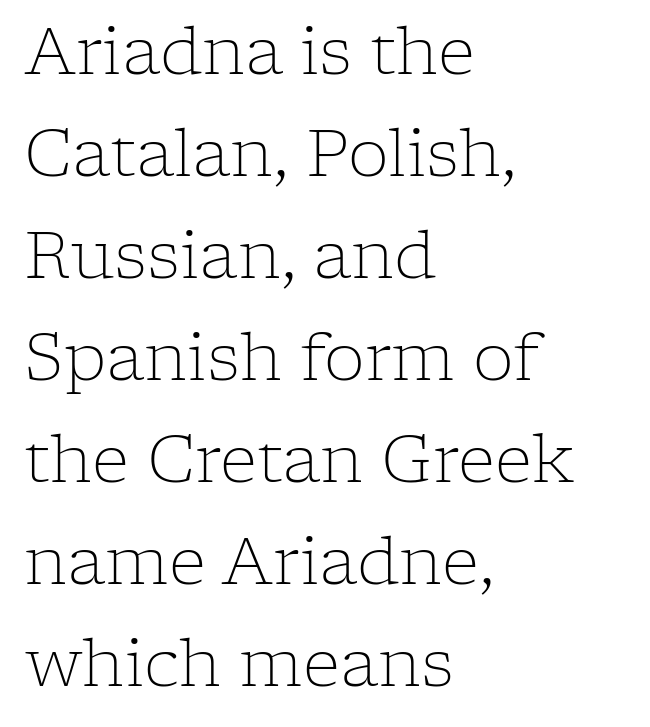
The image shows 65 px light serif type, upright; set left-aligned, normal line spacing (1.57x), normal letter spacing, not underlined; low stroke contrast and a medium x-height.
